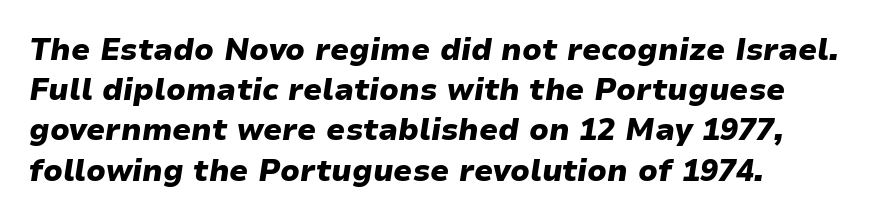
Q: Is the text bold? A: Yes.
Q: Is the text italic (slanted)? A: Yes, it leans right by about 9 degrees.
Q: Is the text underlined? A: No.
Q: How is the paragraph aligned? A: Left-aligned.
Q: Is the spacing between letters normal or unusually wide? A: Normal.
Q: Is the spacing between lines tight, normal or loose? A: Normal.
Q: Width (condensed, normal, or wide)? A: Wide.
Q: Stroke contrast? A: Low.
Q: x-height? A: Medium.
Q: Monospaced? A: No.
